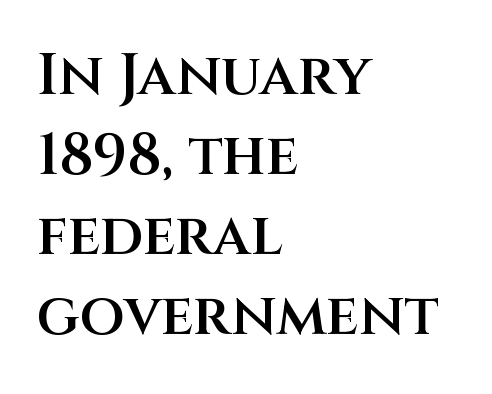
Q: Is the text bold? A: Semi-bold.
Q: Is the text italic (slanted)? A: No, it is upright.
Q: Is the typeface a serif or a sans-serif typeface? A: Sans-serif.
Q: Is the text underlined? A: No.
Q: How is the paragraph aligned? A: Left-aligned.
Q: Is the spacing between letters normal or unusually wide? A: Normal.
Q: Is the spacing between lines tight, normal or loose? A: Normal.
Q: Width (condensed, normal, or wide)? A: Normal.
Q: Stroke contrast? A: Medium.
Q: x-height? A: Large.
Q: Monospaced? A: No.
